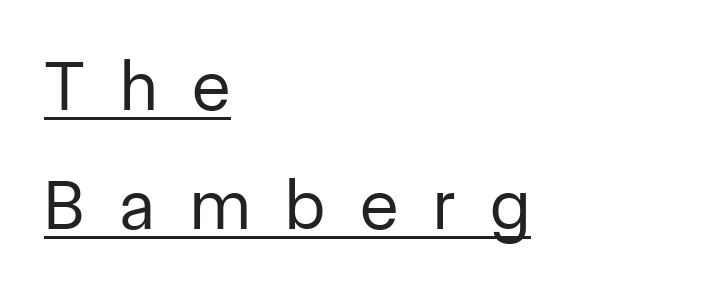
{"serif": "no", "italic": "no", "bold": "no", "weight": "regular", "width": "normal", "stroke_contrast": "low", "x_height": "medium", "monospaced": "no", "underline": "yes", "align": "left", "line_spacing": "normal", "line_spacing_ratio": 1.67, "letter_spacing": "wide", "letter_spacing_em": 0.49, "glyph_px": 71}
